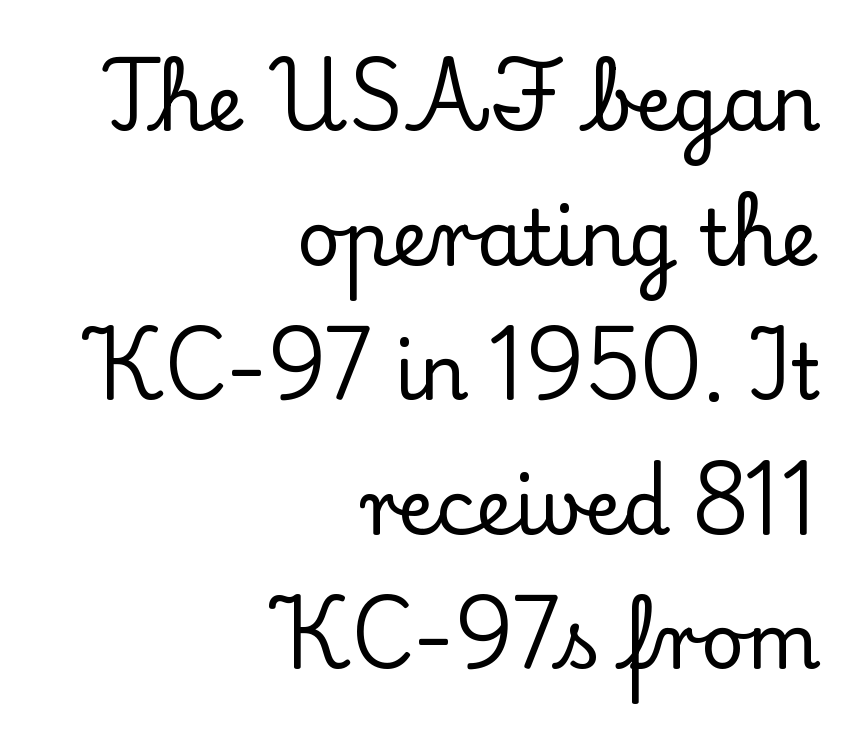
Each letter's strokes conclude with small projecting serifs. Horizontal alignment here is rightward, an uncommon choice for prose. The typography opts for an upright posture over an oblique one. Is this a fixed-width face? No — the glyphs have proportional, varying widths.
